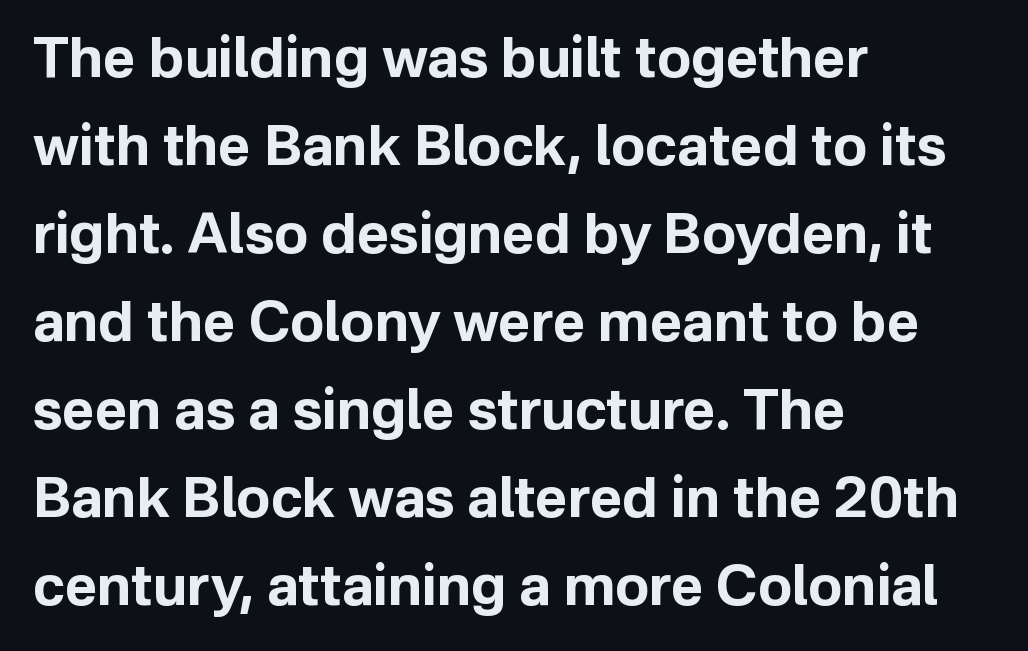
{"serif": "no", "italic": "no", "bold": "yes", "weight": "bold", "width": "normal", "stroke_contrast": "low", "x_height": "medium", "monospaced": "no", "underline": "no", "align": "left", "line_spacing": "normal", "line_spacing_ratio": 1.57, "letter_spacing": "normal", "letter_spacing_em": 0.0, "glyph_px": 56}
